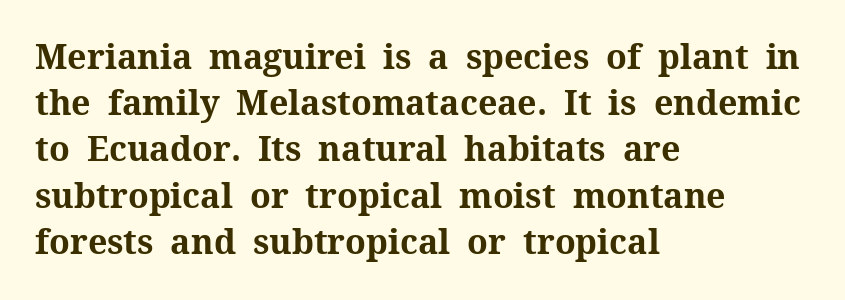
Varying glyph widths throughout — classic text-font behaviour. Casual observation: everything's shoved over to the left. This rendering leaves character spacing at its baseline value. The letters stand upright; this is a roman face. Chunky letters — that's bold for sure. The space beneath each line is pristine and unruled.
